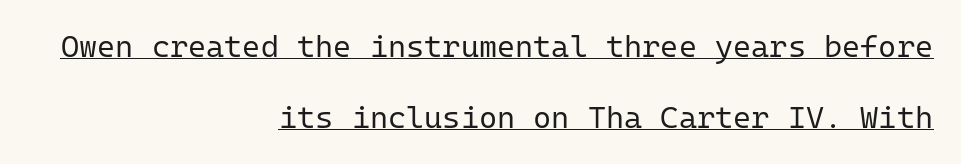
Q: Is the text bold? A: No.
Q: Is the text italic (slanted)? A: No, it is upright.
Q: Is the typeface a serif or a sans-serif typeface? A: Sans-serif.
Q: Is the text underlined? A: Yes.
Q: How is the paragraph aligned? A: Right-aligned.
Q: Is the spacing between letters normal or unusually wide? A: Normal.
Q: Is the spacing between lines tight, normal or loose? A: Loose.
Q: Width (condensed, normal, or wide)? A: Normal.
Q: Stroke contrast? A: Low.
Q: x-height? A: Medium.
Q: Monospaced? A: Yes.
